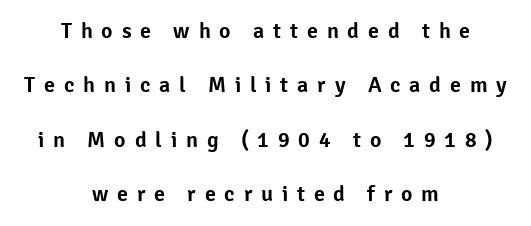
The image shows 22 px text type, upright; set centered, loose line spacing (2.47x), unusually wide letter spacing (+0.4 em), not underlined.
